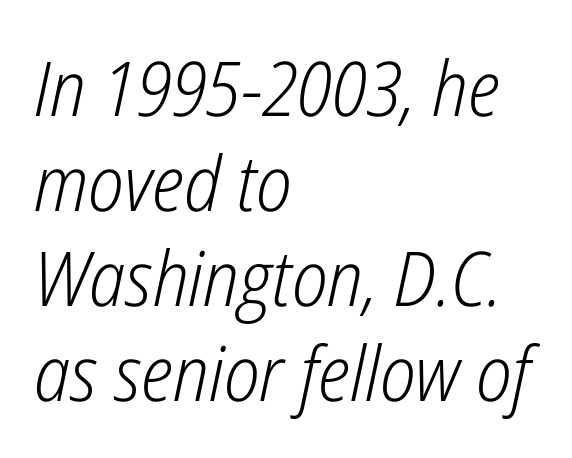
Q: Is the text bold? A: No.
Q: Is the text italic (slanted)? A: Yes, it leans right by about 12 degrees.
Q: Is the text underlined? A: No.
Q: How is the paragraph aligned? A: Left-aligned.
Q: Is the spacing between letters normal or unusually wide? A: Normal.
Q: Is the spacing between lines tight, normal or loose? A: Normal.
Q: Width (condensed, normal, or wide)? A: Condensed.
Q: Stroke contrast? A: Low.
Q: x-height? A: Medium.
Q: Monospaced? A: No.
